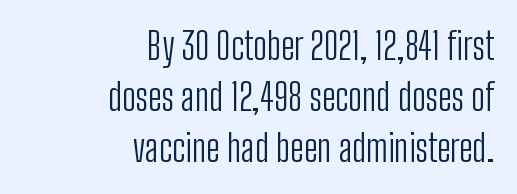
The image shows 37 px light, condensed sans-serif type, upright; set right-aligned, normal line spacing (1.38x), normal letter spacing, not underlined; low stroke contrast and a medium x-height.
